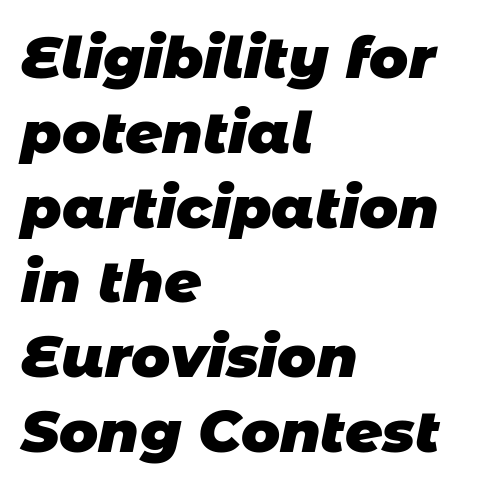
{"serif": "no", "bold": "yes", "weight": "heavy", "width": "normal", "stroke_contrast": "low", "x_height": "large", "monospaced": "no", "underline": "no", "align": "left", "line_spacing": "normal", "line_spacing_ratio": 1.29, "letter_spacing": "normal", "letter_spacing_em": 0.0, "glyph_px": 58}
